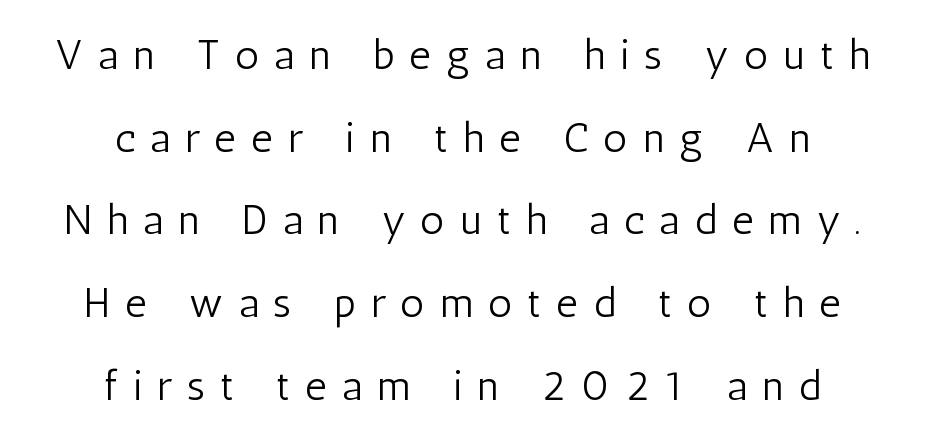
{"serif": "no", "italic": "no", "bold": "no", "weight": "light", "width": "condensed", "stroke_contrast": "low", "x_height": "medium", "monospaced": "no", "underline": "no", "align": "center", "line_spacing": "loose", "line_spacing_ratio": 1.97, "letter_spacing": "wide", "letter_spacing_em": 0.36, "glyph_px": 42}
